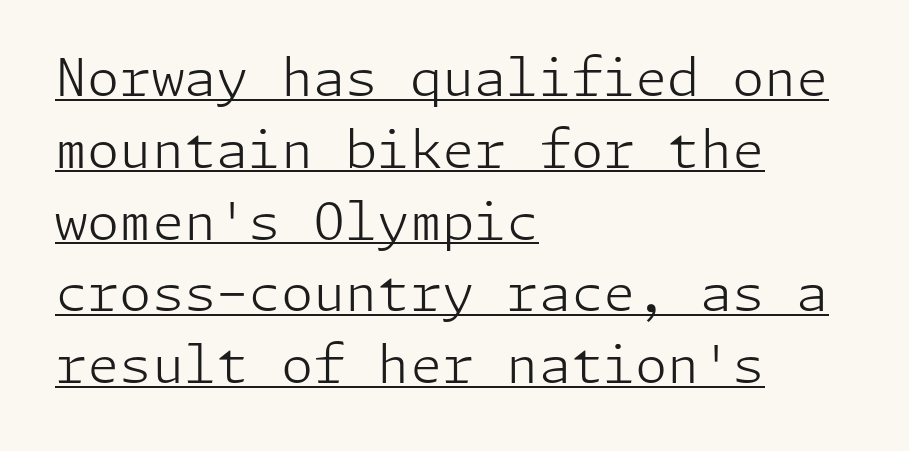
The image shows 52 px light sans-serif type, upright; set left-aligned, normal line spacing (1.38x), normal letter spacing, underlined; low stroke contrast and a medium x-height.
